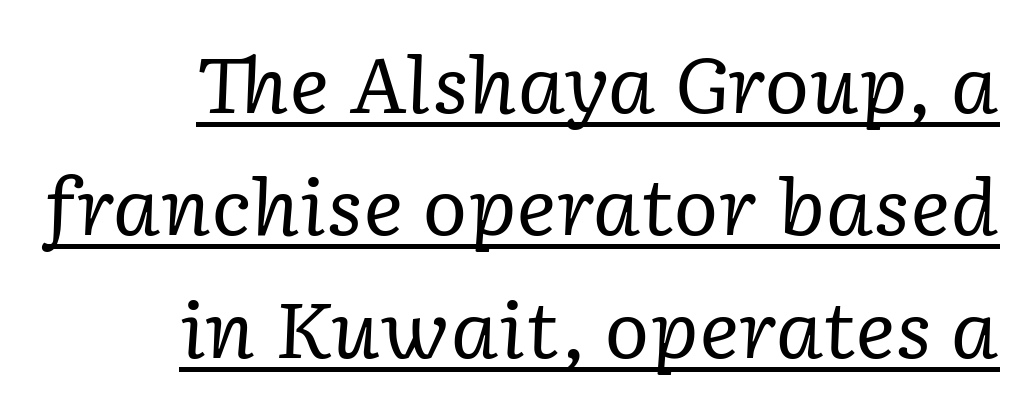
The image shows 77 px regular-weight serif type, italic (leaning right); set right-aligned, normal line spacing (1.59x), normal letter spacing, underlined; low stroke contrast and a medium x-height.
